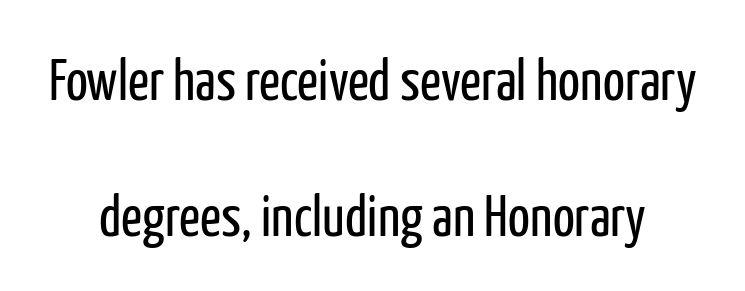
Interline gaps are noticeably wide in this sample. Underlining? Definitely not there. Are there feet on the stems? There aren't — it's a sans. Here the glyphs are tracked normally, forming tight word shapes.
